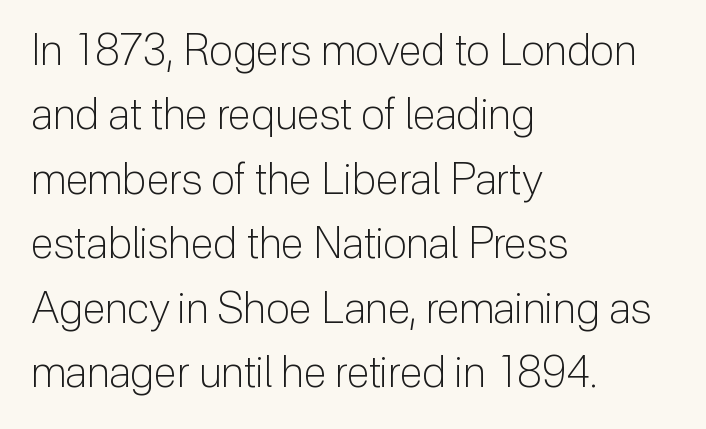
{"serif": "no", "italic": "no", "bold": "no", "weight": "light", "width": "normal", "stroke_contrast": "low", "x_height": "medium", "monospaced": "no", "underline": "no", "align": "left", "line_spacing": "normal", "line_spacing_ratio": 1.5, "letter_spacing": "normal", "letter_spacing_em": 0.0, "glyph_px": 43}
